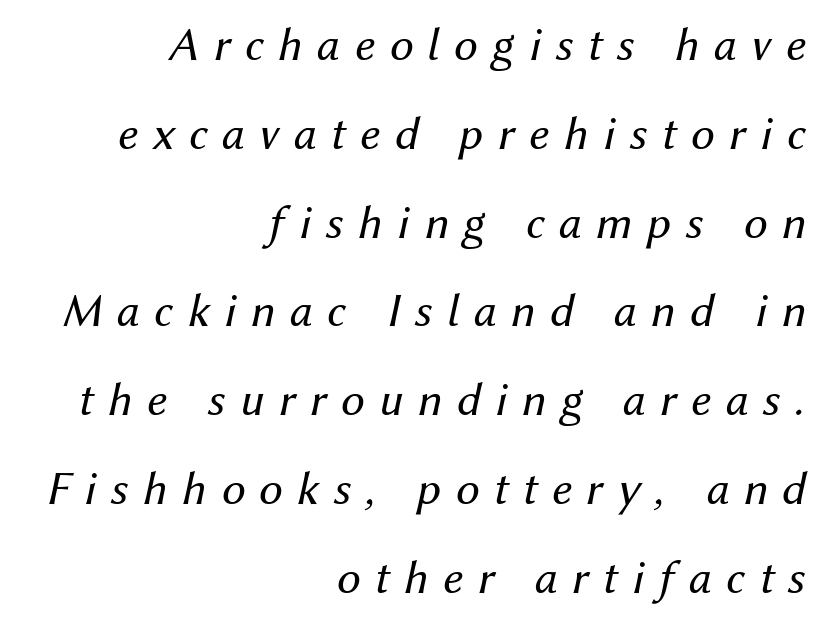
The image shows 48 px regular-weight type, italic (leaning right); set right-aligned, line spacing 1.85x, unusually wide letter spacing (+0.3 em), not underlined; medium stroke contrast and a medium x-height.
